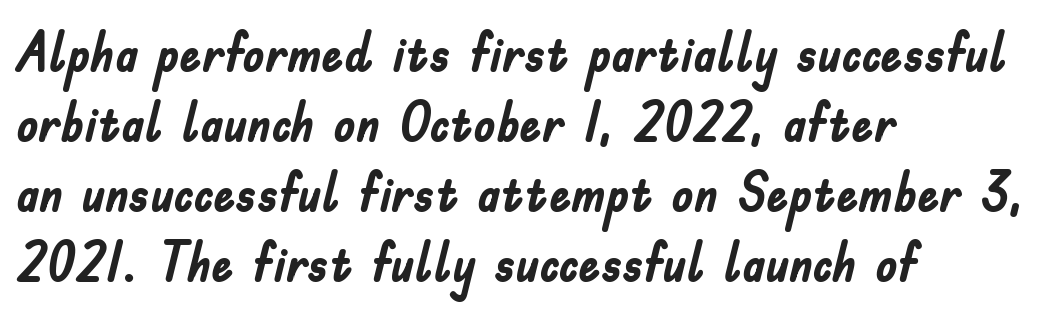
{"serif": "no", "bold": "yes", "weight": "semibold", "width": "condensed", "stroke_contrast": "low", "x_height": "small", "monospaced": "no", "underline": "no", "align": "left", "line_spacing": "normal", "line_spacing_ratio": 1.27, "letter_spacing": "normal", "letter_spacing_em": 0.0, "glyph_px": 55}
